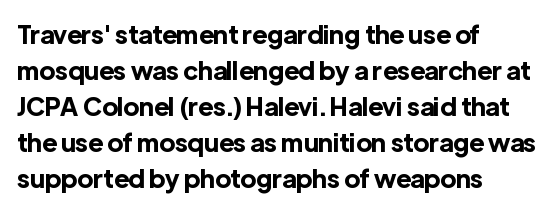
Q: Is the text bold? A: Yes.
Q: Is the text italic (slanted)? A: No, it is upright.
Q: Is the text underlined? A: No.
Q: How is the paragraph aligned? A: Left-aligned.
Q: Is the spacing between letters normal or unusually wide? A: Normal.
Q: Is the spacing between lines tight, normal or loose? A: Normal.
